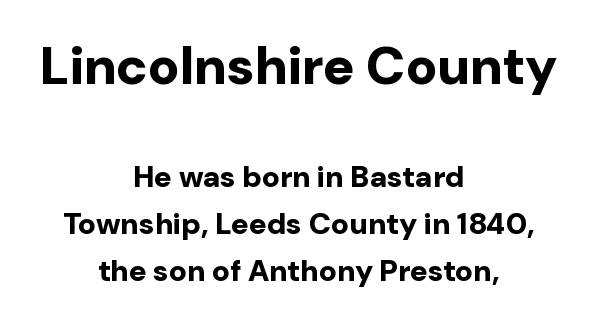
{"serif": "no", "italic": "no", "bold": "yes", "weight": "bold", "width": "normal", "stroke_contrast": "low", "x_height": "medium", "monospaced": "no", "underline": "no", "align": "center", "line_spacing": "normal", "line_spacing_ratio": 1.57, "letter_spacing": "normal", "letter_spacing_em": 0.0, "larger_block": "first", "size_ratio": 1.77, "glyph_px": 53}
